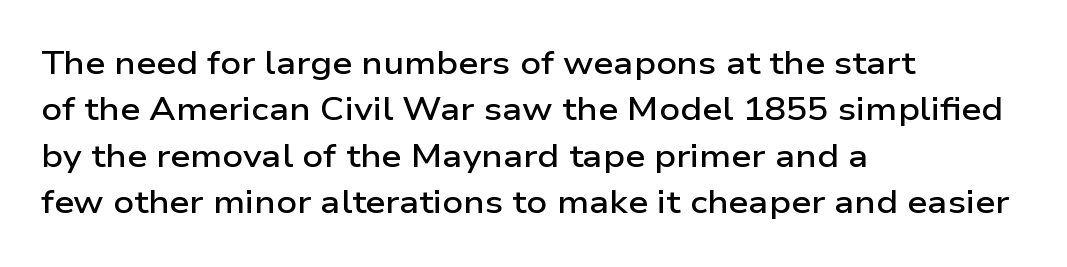
Q: Is the text bold? A: Semi-bold.
Q: Is the text italic (slanted)? A: No, it is upright.
Q: Is the typeface a serif or a sans-serif typeface? A: Sans-serif.
Q: Is the text underlined? A: No.
Q: How is the paragraph aligned? A: Left-aligned.
Q: Is the spacing between letters normal or unusually wide? A: Normal.
Q: Is the spacing between lines tight, normal or loose? A: Normal.
Q: Width (condensed, normal, or wide)? A: Wide.
Q: Stroke contrast? A: Low.
Q: x-height? A: Medium.
Q: Monospaced? A: No.
